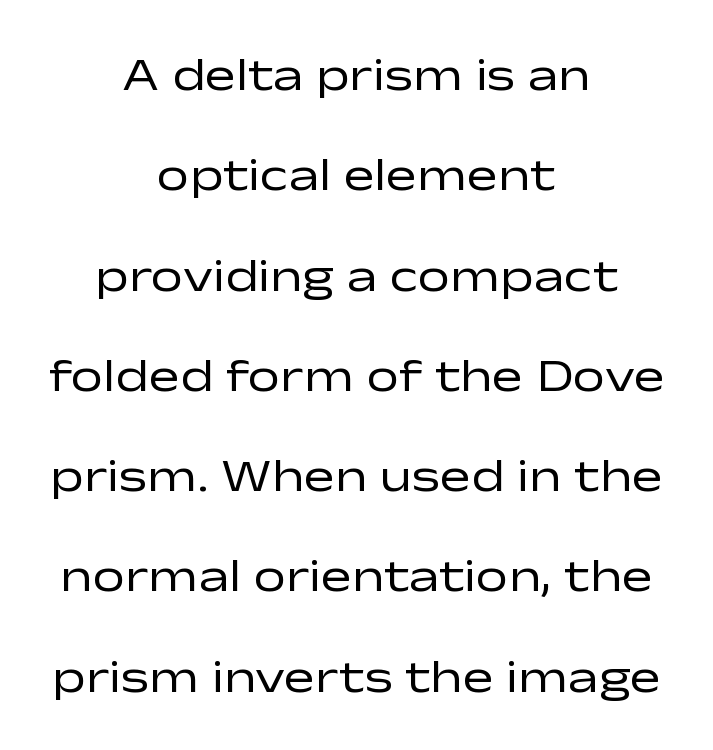
Q: Is the text bold? A: No.
Q: Is the text italic (slanted)? A: No, it is upright.
Q: Is the typeface a serif or a sans-serif typeface? A: Sans-serif.
Q: Is the text underlined? A: No.
Q: How is the paragraph aligned? A: Centered.
Q: Is the spacing between letters normal or unusually wide? A: Normal.
Q: Is the spacing between lines tight, normal or loose? A: Loose.
Q: Width (condensed, normal, or wide)? A: Wide.
Q: Stroke contrast? A: Low.
Q: x-height? A: Medium.
Q: Monospaced? A: No.
